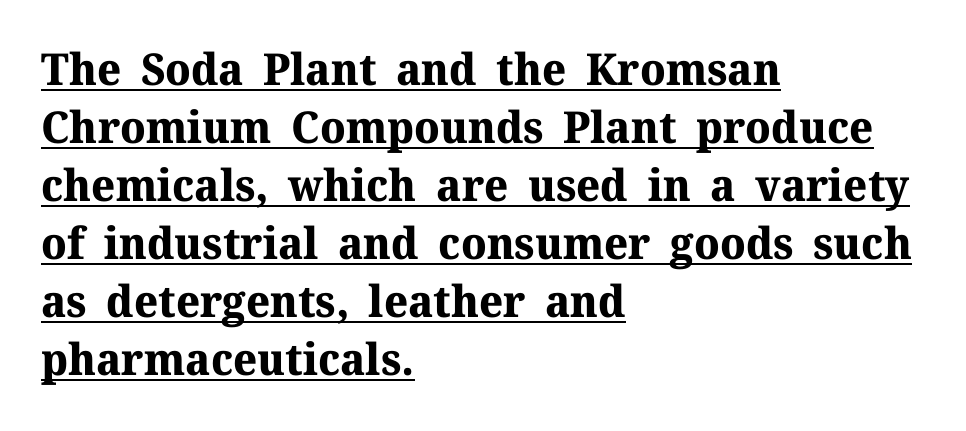
The image shows 44 px bold serif type, upright; set left-aligned, normal line spacing (1.32x), normal letter spacing, underlined; medium stroke contrast and a medium x-height.
